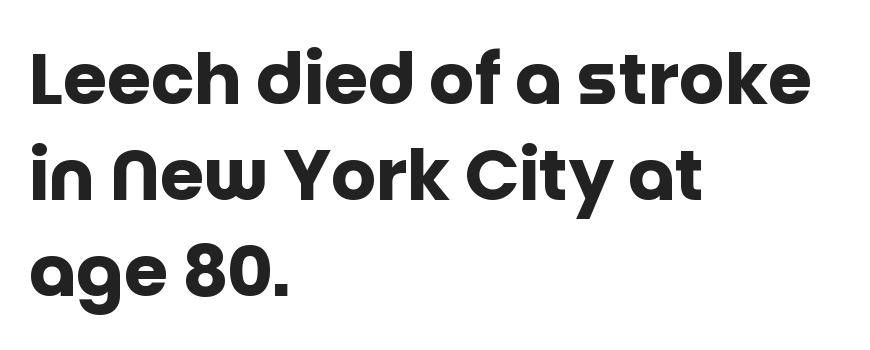
{"serif": "no", "italic": "no", "bold": "yes", "weight": "heavy", "width": "normal", "stroke_contrast": "low", "x_height": "large", "monospaced": "no", "underline": "no", "align": "left", "line_spacing": "normal", "line_spacing_ratio": 1.35, "letter_spacing": "normal", "letter_spacing_em": 0.0, "glyph_px": 71}
